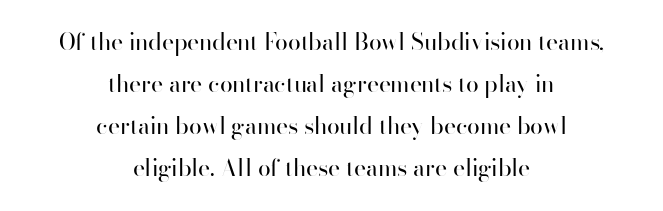
The image shows 23 px text type, upright; set centered, line spacing 1.83x, normal letter spacing, not underlined.
